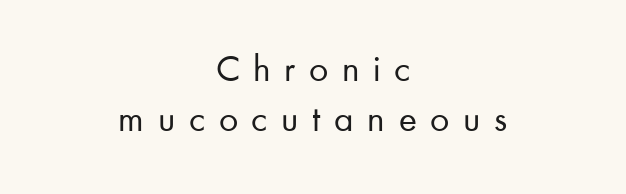
Q: Is the text bold? A: No.
Q: Is the text italic (slanted)? A: No, it is upright.
Q: Is the typeface a serif or a sans-serif typeface? A: Sans-serif.
Q: Is the text underlined? A: No.
Q: How is the paragraph aligned? A: Centered.
Q: Is the spacing between letters normal or unusually wide? A: Unusually wide.
Q: Is the spacing between lines tight, normal or loose? A: Normal.
Q: Width (condensed, normal, or wide)? A: Normal.
Q: Stroke contrast? A: Low.
Q: x-height? A: Small.
Q: Monospaced? A: No.
